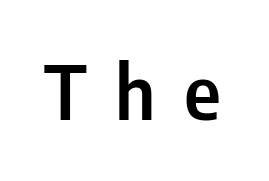
{"serif": "no", "italic": "no", "width": "condensed", "stroke_contrast": "low", "x_height": "medium", "monospaced": "no", "underline": "no", "letter_spacing": "wide", "letter_spacing_em": 0.39, "glyph_px": 73}
